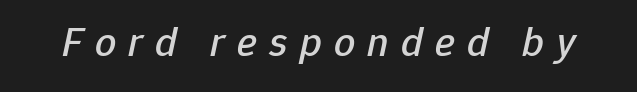
The image shows 42 px text type, italic (leaning right); set unusually wide letter spacing (+0.29 em), not underlined; low stroke contrast and a medium x-height.
